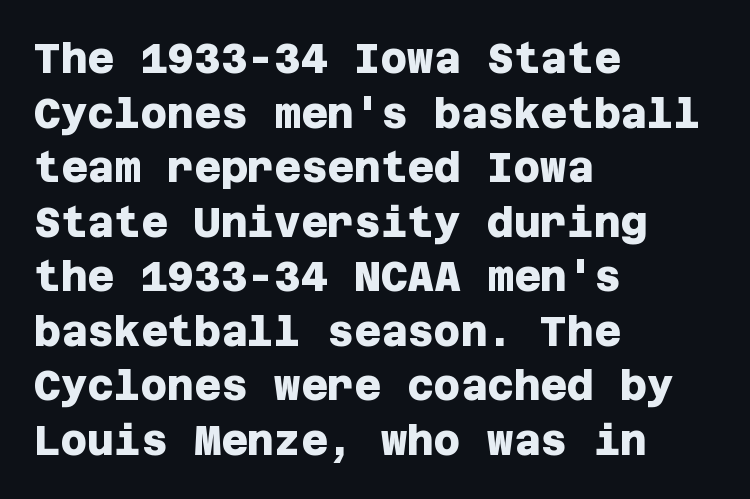
{"serif": "no", "bold": "yes", "weight": "heavy", "width": "normal", "stroke_contrast": "low", "x_height": "large", "underline": "no", "align": "left", "line_spacing": "normal", "line_spacing_ratio": 1.33, "letter_spacing": "normal", "letter_spacing_em": 0.0, "glyph_px": 41}
